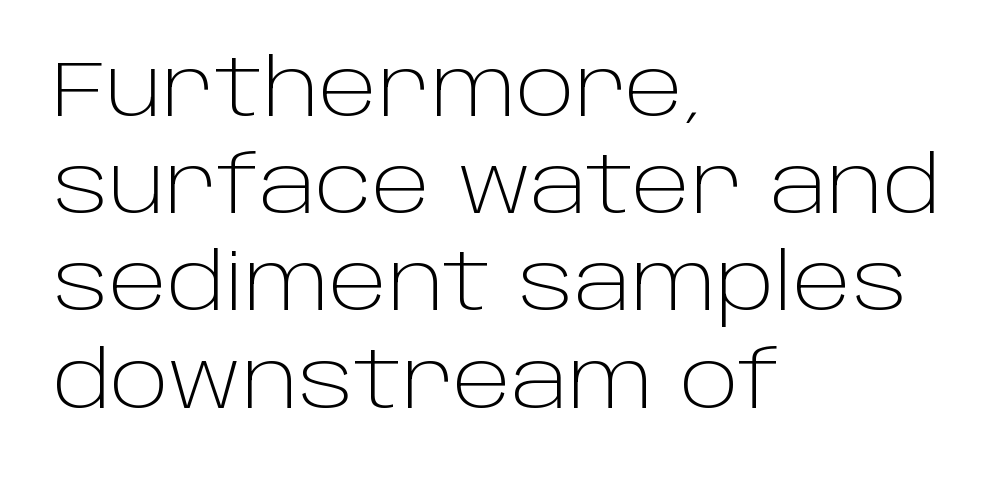
The characters are drawn with everyday or finer stroke widths. All the whitespace from short lines collects on the right. Does the lettering tilt? It doesn't — this is upright. Short note: letters normally spaced.
